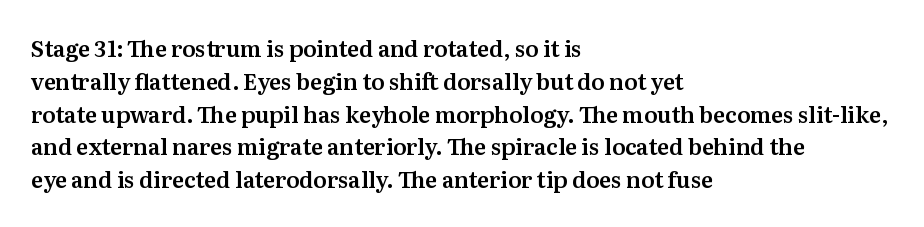
Q: Is the text italic (slanted)? A: No, it is upright.
Q: Is the text underlined? A: No.
Q: How is the paragraph aligned? A: Left-aligned.
Q: Is the spacing between letters normal or unusually wide? A: Normal.
Q: Is the spacing between lines tight, normal or loose? A: Normal.
